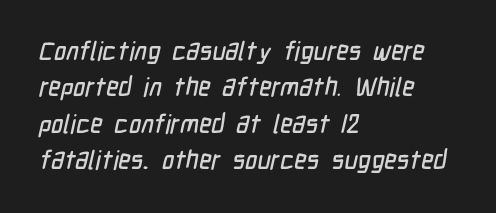
Descenders are the only things crossing below the line. The space between consecutive lines is moderate. Reading down the block, your eye returns to a fixed left position each line. Look at the tracking — it's just the regular setting, nothing added.
